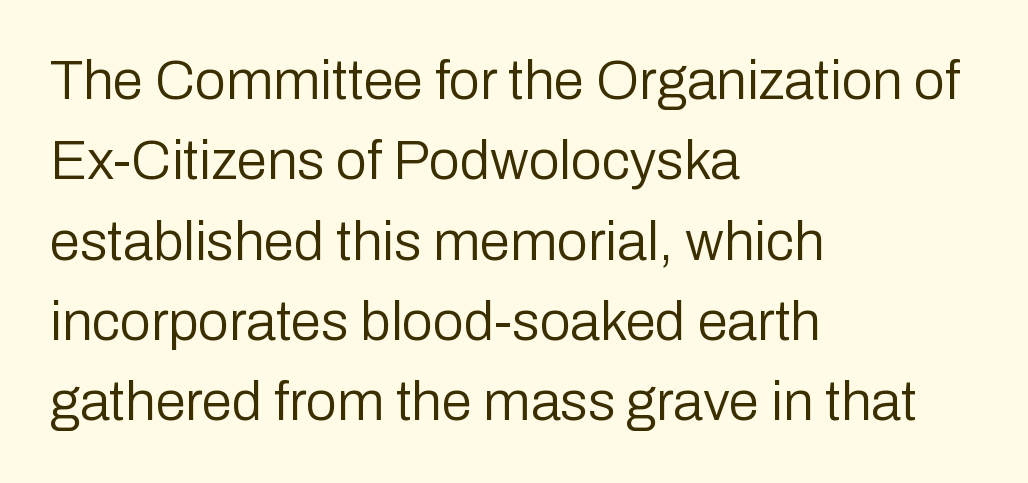
Q: Is the text bold? A: No.
Q: Is the text italic (slanted)? A: No, it is upright.
Q: Is the typeface a serif or a sans-serif typeface? A: Sans-serif.
Q: Is the text underlined? A: No.
Q: How is the paragraph aligned? A: Left-aligned.
Q: Is the spacing between letters normal or unusually wide? A: Normal.
Q: Is the spacing between lines tight, normal or loose? A: Normal.
Q: Width (condensed, normal, or wide)? A: Normal.
Q: Stroke contrast? A: Low.
Q: x-height? A: Medium.
Q: Monospaced? A: No.
